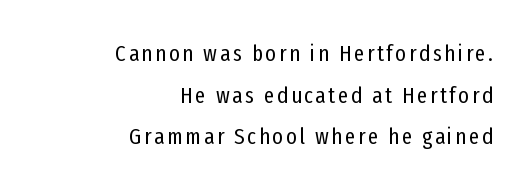
The image shows 23 px text type, upright; set right-aligned, line spacing 1.81x, not underlined.
